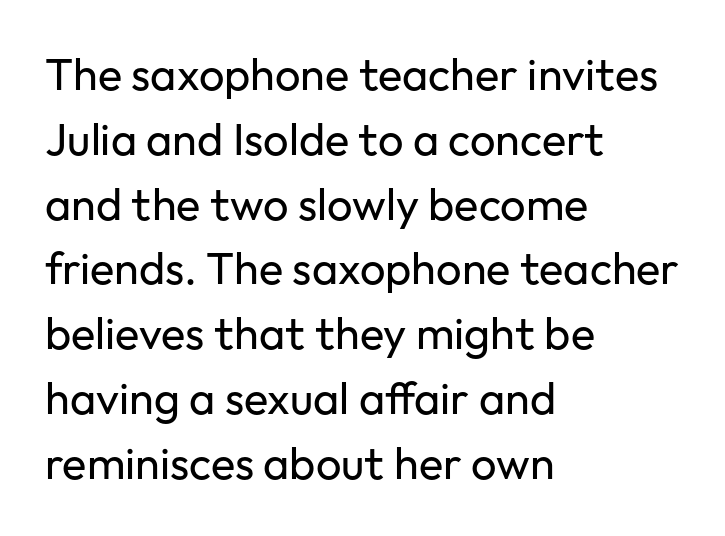
{"serif": "no", "italic": "no", "bold": "no", "weight": "regular", "width": "normal", "stroke_contrast": "low", "x_height": "medium", "monospaced": "no", "underline": "no", "align": "left", "line_spacing": "normal", "line_spacing_ratio": 1.44, "letter_spacing": "normal", "letter_spacing_em": 0.0, "glyph_px": 45}
